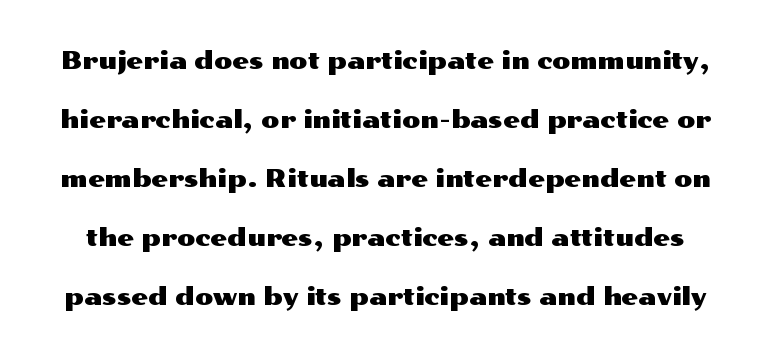
Q: Is the text italic (slanted)? A: No, it is upright.
Q: Is the text underlined? A: No.
Q: Is the spacing between letters normal or unusually wide? A: Normal.
Q: Is the spacing between lines tight, normal or loose? A: Loose.
